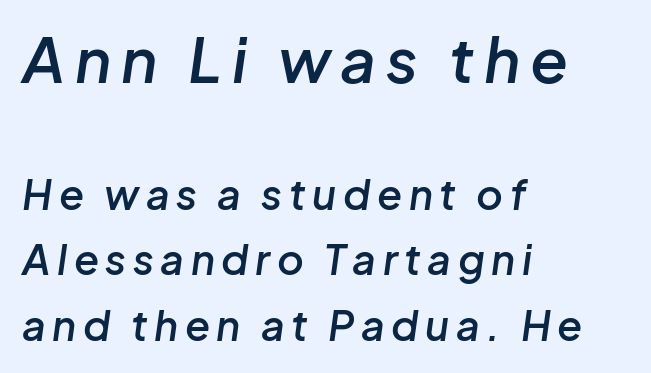
{"italic": "yes", "lean": "right", "slant_degrees": 8, "bold": "semi", "weight": "semibold", "width": "normal", "stroke_contrast": "low", "x_height": "medium", "monospaced": "no", "underline": "no", "align": "left", "line_spacing": "normal", "line_spacing_ratio": 1.59, "larger_block": "first", "size_ratio": 1.51, "glyph_px": 62}
